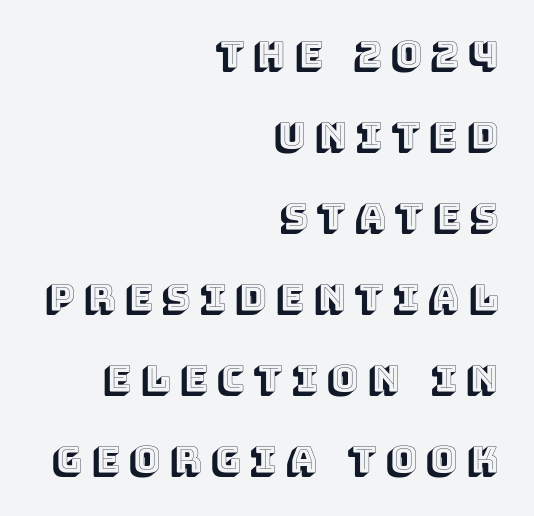
{"italic": "no", "width": "normal", "x_height": "large", "monospaced": "no", "underline": "no", "align": "right", "line_spacing": "loose", "line_spacing_ratio": 2.19, "letter_spacing": "wide", "letter_spacing_em": 0.26, "glyph_px": 37}
